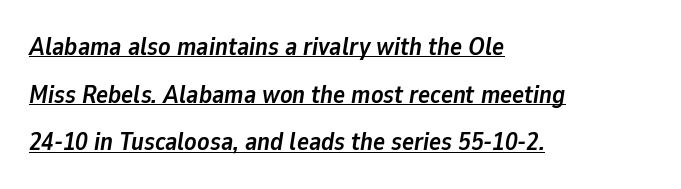
Q: Is the text bold? A: Yes.
Q: Is the text italic (slanted)? A: Yes, it leans right by about 9 degrees.
Q: Is the text underlined? A: Yes.
Q: How is the paragraph aligned? A: Left-aligned.
Q: Is the spacing between letters normal or unusually wide? A: Normal.
Q: Is the spacing between lines tight, normal or loose? A: Loose.
